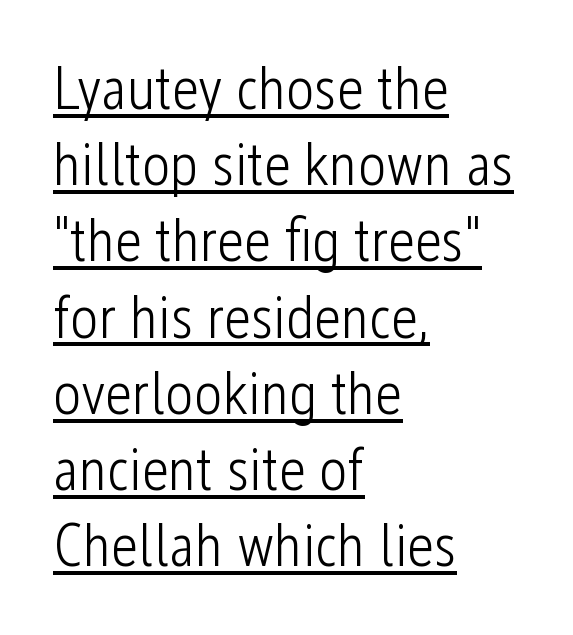
A normal amount of white space separates one row of letters from the next. This rendering employs a face without finishing strokes, i.e., a sans-serif. Has an underline been added? It has. Posture: upright roman. The typeface has the unassuming heft of standard copy or less.
